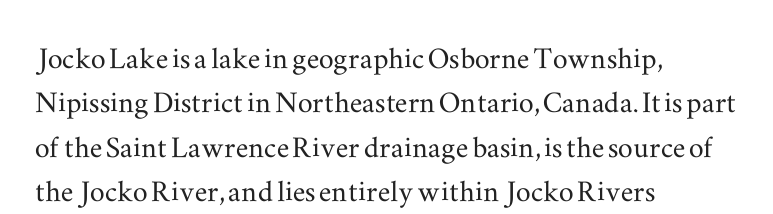
The paragraph shown leans on its left margin. A serif font was chosen for this passage. You can tell it's not italic because the verticals are truly vertical. Descenders hang freely into open space. The horizontal fit of the characters is conventional and even. Varying glyph widths throughout — classic text-font behaviour.
